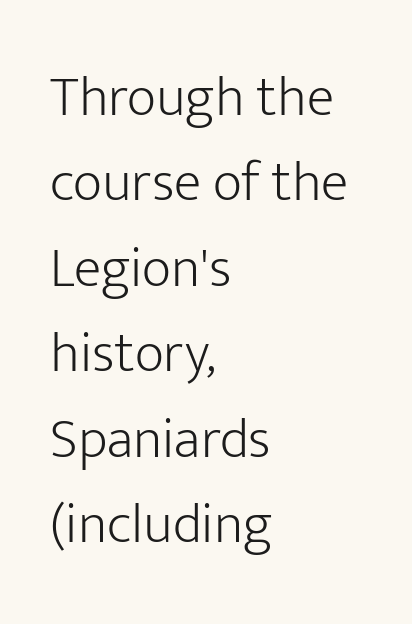
Letterform terminals end flat and unadorned throughout the passage. These lines were composed using upright roman letters. No letter is thick-stroked: the sample isn't bold. The letters advance in unequal steps, a hallmark of proportional type. This rendering features lettering with no underline. Regular leading.
